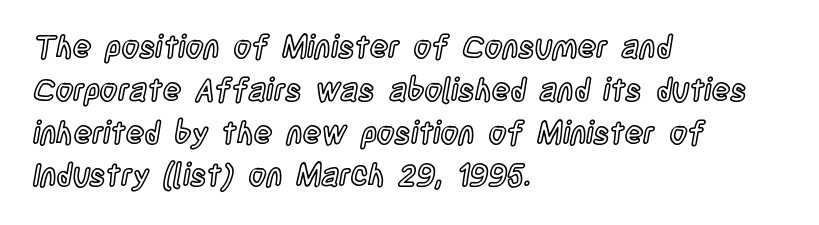
{"width": "condensed", "x_height": "large", "monospaced": "no", "underline": "no", "align": "left", "line_spacing": "normal", "line_spacing_ratio": 1.38, "letter_spacing": "normal", "letter_spacing_em": 0.0, "glyph_px": 31}
